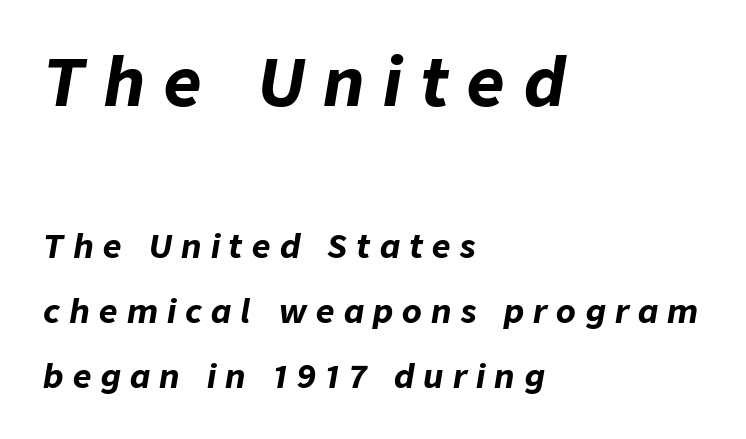
{"italic": "yes", "lean": "right", "slant_degrees": 9, "bold": "yes", "weight": "bold", "width": "normal", "stroke_contrast": "low", "x_height": "medium", "monospaced": "no", "underline": "no", "align": "left", "line_spacing": "loose", "line_spacing_ratio": 2.03, "letter_spacing": "wide", "letter_spacing_em": 0.29, "larger_block": "first", "size_ratio": 2.03, "glyph_px": 65}
